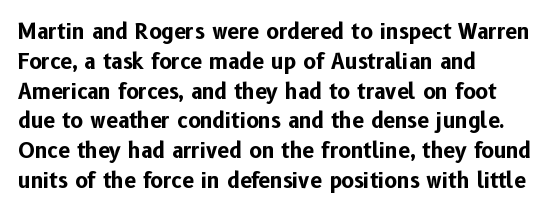
{"italic": "no", "bold": "yes", "underline": "no", "align": "left", "line_spacing": "normal", "line_spacing_ratio": 1.42, "letter_spacing": "normal", "letter_spacing_em": 0.0, "glyph_px": 21}
